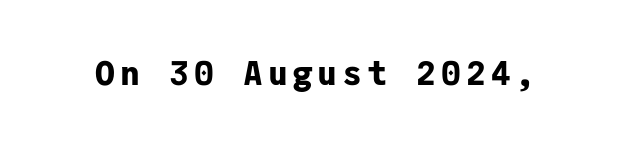
{"serif": "no", "italic": "no", "bold": "yes", "weight": "bold", "width": "normal", "stroke_contrast": "low", "x_height": "medium", "monospaced": "yes", "underline": "no", "glyph_px": 33}
